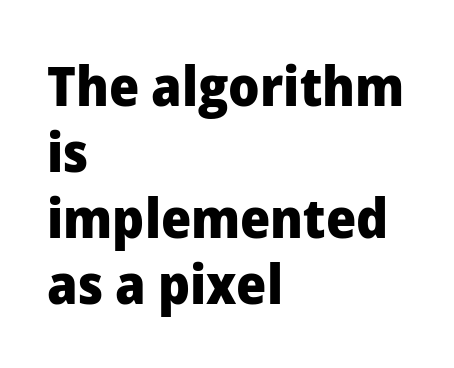
The image shows 55 px heavy sans-serif type, upright; set left-aligned, line spacing 1.2x, normal letter spacing, not underlined; low stroke contrast and a medium x-height.
